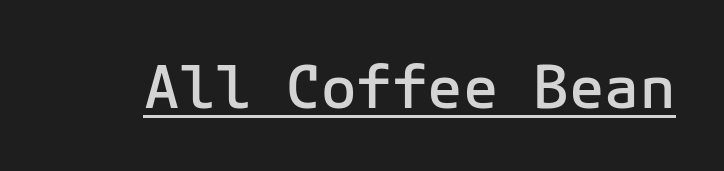
{"serif": "no", "italic": "no", "bold": "semi", "weight": "semibold", "width": "normal", "stroke_contrast": "low", "x_height": "medium", "monospaced": "yes", "underline": "yes", "letter_spacing": "normal", "letter_spacing_em": 0.0, "glyph_px": 59}
